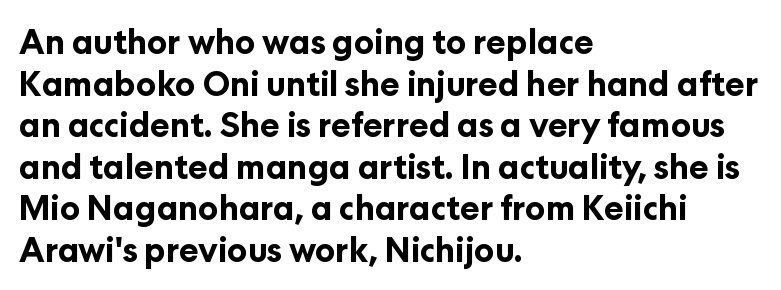
The image shows 33 px bold sans-serif type, upright; set left-aligned, normal line spacing (1.26x), normal letter spacing, not underlined; low stroke contrast and a medium x-height.
